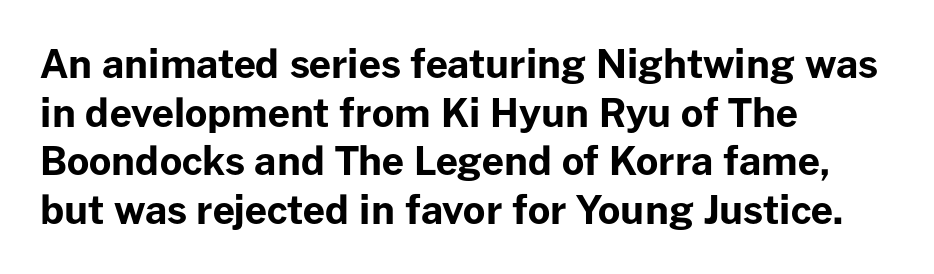
{"serif": "no", "italic": "no", "bold": "yes", "weight": "bold", "width": "normal", "stroke_contrast": "low", "x_height": "medium", "monospaced": "no", "underline": "no", "align": "left", "line_spacing": "normal", "line_spacing_ratio": 1.25, "letter_spacing": "normal", "letter_spacing_em": 0.0, "glyph_px": 39}
